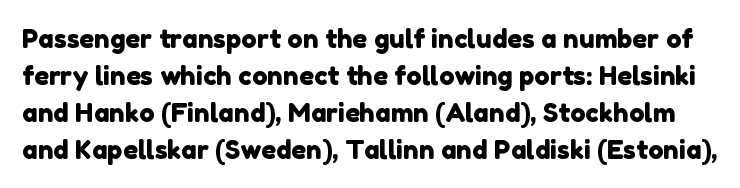
{"underline": "no", "line_spacing": "normal", "line_spacing_ratio": 1.42, "letter_spacing": "normal", "letter_spacing_em": 0.0, "glyph_px": 26}
